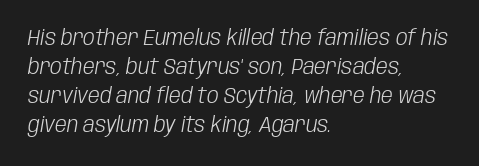
{"italic": "yes", "lean": "right", "slant_degrees": 10, "bold": "no", "underline": "no", "align": "left", "line_spacing": "normal", "line_spacing_ratio": 1.38, "letter_spacing": "normal", "letter_spacing_em": 0.0, "glyph_px": 21}
